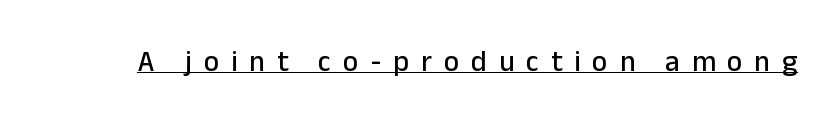
Q: Is the text italic (slanted)? A: No, it is upright.
Q: Is the typeface a serif or a sans-serif typeface? A: Sans-serif.
Q: Is the text underlined? A: Yes.
Q: Is the spacing between letters normal or unusually wide? A: Unusually wide.
Q: Width (condensed, normal, or wide)? A: Normal.
Q: Stroke contrast? A: Low.
Q: x-height? A: Medium.
Q: Monospaced? A: No.
